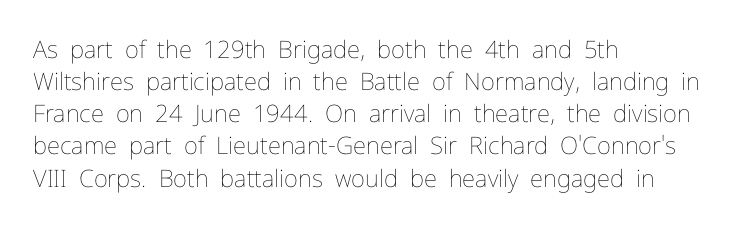
The strip under each line holds only bare page. You could call the tracking neutral — neither tight nor loose. Where is the straight margin? On the left. Upright lettering throughout. The weight tops out at a normal text grade.
